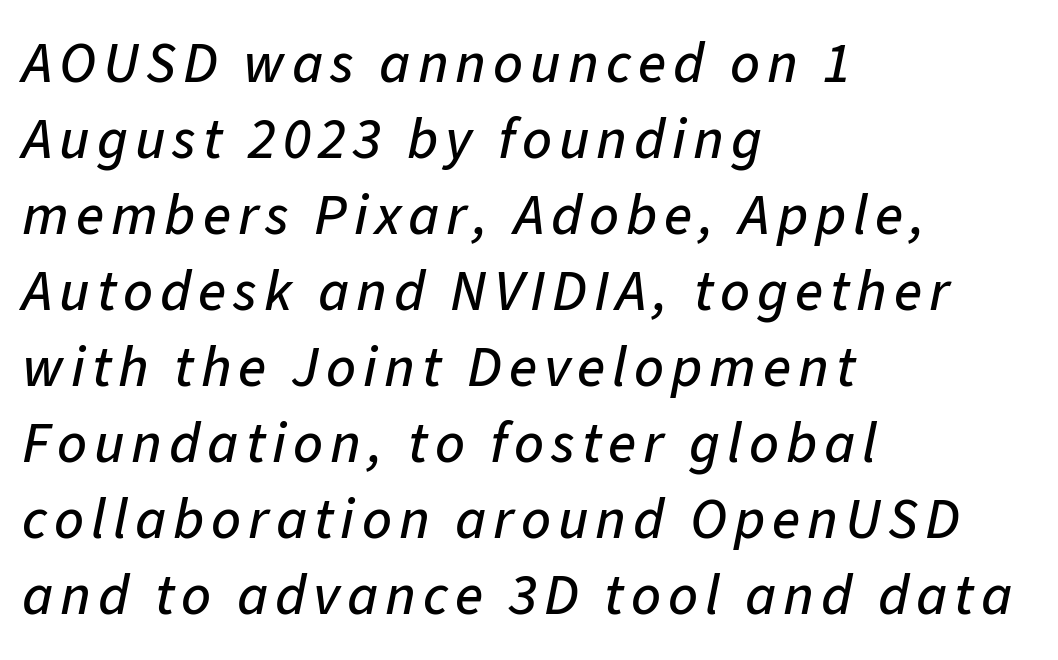
The image shows 58 px text type, italic (leaning right); set left-aligned, normal line spacing (1.31x), not underlined; low stroke contrast and a medium x-height.
